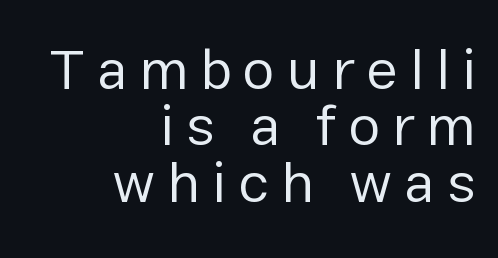
The image shows 57 px regular-weight sans-serif type, upright; set right-aligned, tight line spacing (0.99x), unusually wide letter spacing (+0.21 em), not underlined; low stroke contrast and a medium x-height.
